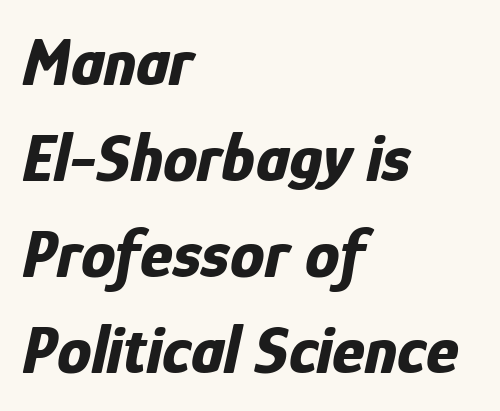
{"italic": "yes", "lean": "right", "slant_degrees": 12, "bold": "yes", "weight": "bold", "width": "condensed", "stroke_contrast": "low", "x_height": "medium", "monospaced": "no", "underline": "no", "align": "left", "line_spacing": "normal", "line_spacing_ratio": 1.39, "letter_spacing": "normal", "letter_spacing_em": 0.0, "glyph_px": 69}
